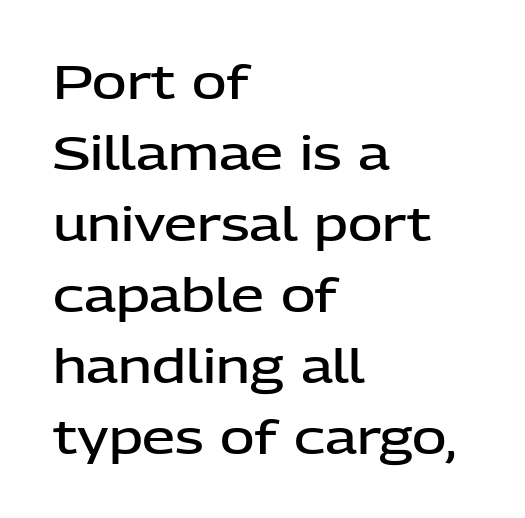
{"serif": "no", "italic": "no", "bold": "semi", "weight": "semibold", "width": "normal", "stroke_contrast": "low", "x_height": "medium", "monospaced": "no", "underline": "no", "align": "left", "line_spacing": "normal", "line_spacing_ratio": 1.51, "letter_spacing": "normal", "letter_spacing_em": 0.0, "glyph_px": 47}
